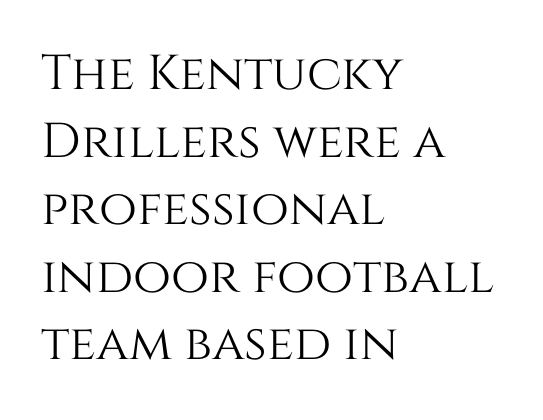
The image shows 49 px text type, upright; set left-aligned, normal line spacing (1.38x), normal letter spacing, not underlined; medium stroke contrast and a large x-height.
